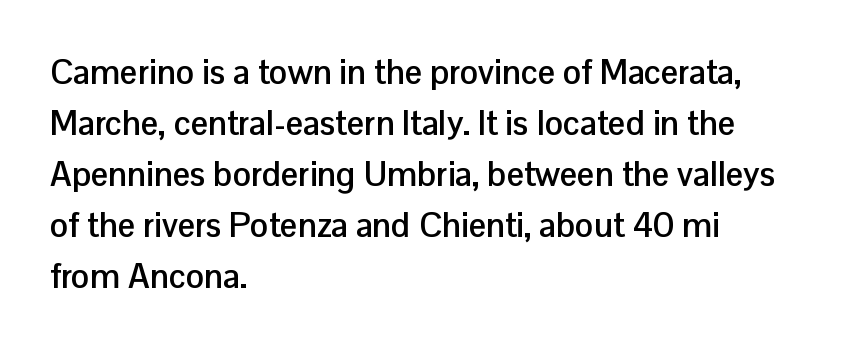
The image shows 34 px semibold sans-serif type, upright; set left-aligned, normal line spacing (1.5x), normal letter spacing, not underlined; low stroke contrast and a medium x-height.
